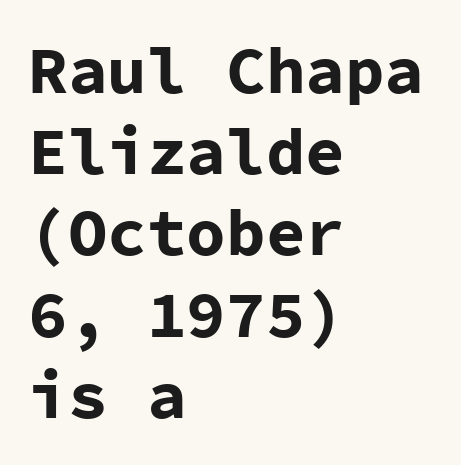
This sample uses plain, unmodified letter spacing. This is roman type, the default non-slanted kind. Descenders are the only things crossing below the line. The passage shown is typeset with a sans-serif family. As a designer I'd log this as weight 700, bold.
